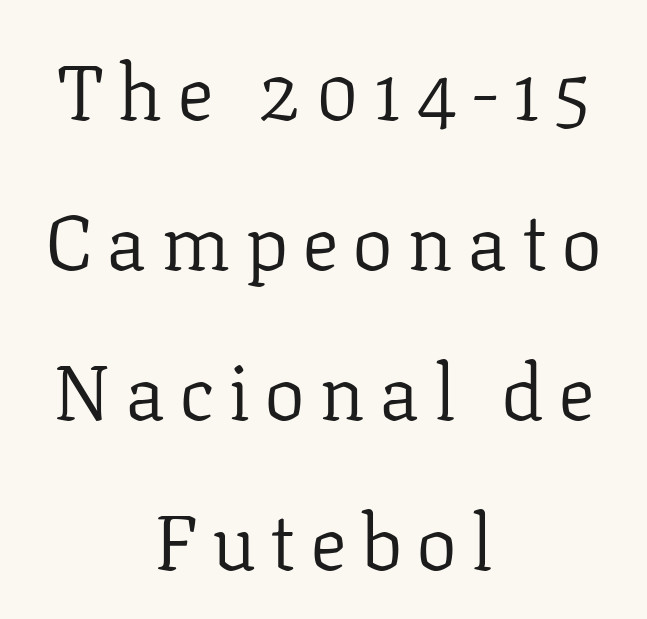
{"serif": "yes", "italic": "no", "bold": "no", "weight": "regular", "width": "normal", "stroke_contrast": "low", "x_height": "medium", "monospaced": "no", "underline": "no", "align": "center", "line_spacing": "loose", "line_spacing_ratio": 1.95, "glyph_px": 77}
